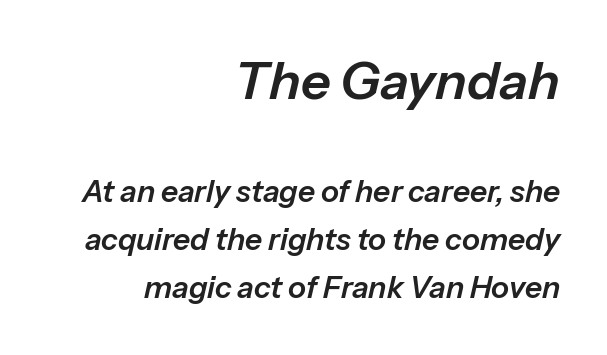
Short note: letters normally spaced. Is this a fixed-width face? No — the glyphs have proportional, varying widths. Notice how descenders clear the ascenders below comfortably — that's standard leading. Just letters on the line, the space beneath them empty. Which of the two is more prominent by size? The first, at the top.
